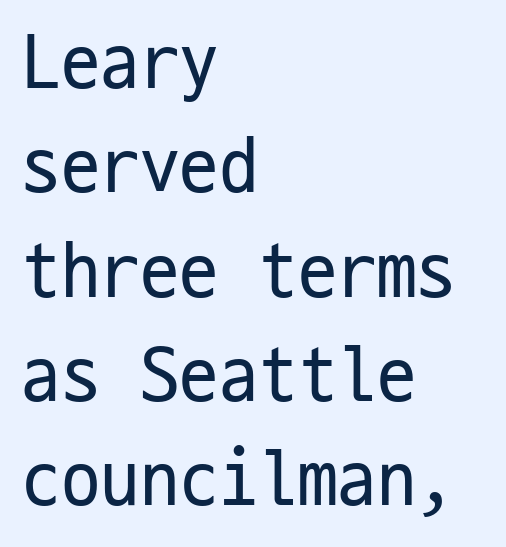
{"serif": "no", "italic": "no", "bold": "no", "weight": "regular", "width": "condensed", "stroke_contrast": "low", "x_height": "medium", "monospaced": "yes", "underline": "no", "align": "left", "line_spacing": "normal", "line_spacing_ratio": 1.32, "letter_spacing": "normal", "letter_spacing_em": 0.0, "glyph_px": 79}
